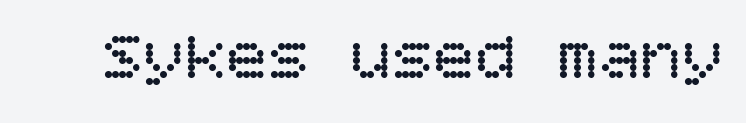
The image shows 69 px regular-weight type, upright; set normal letter spacing, not underlined; low stroke contrast and a large x-height.
